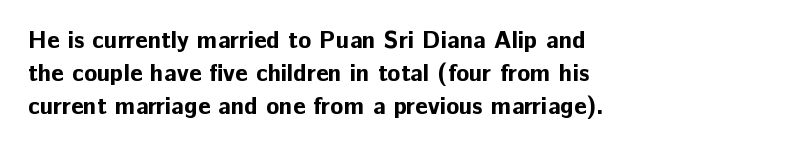
The image shows 24 px bold type, upright; set left-aligned, normal line spacing (1.38x), normal letter spacing, not underlined.
